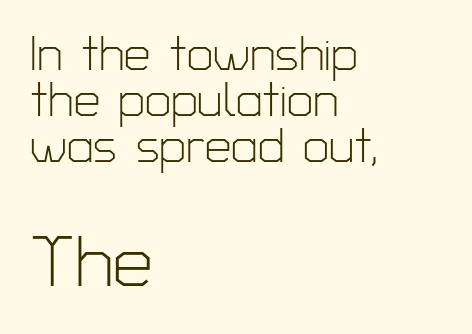
Q: Is the text bold? A: No.
Q: Is the text italic (slanted)? A: No, it is upright.
Q: Is the typeface a serif or a sans-serif typeface? A: Sans-serif.
Q: Is the text underlined? A: No.
Q: How is the paragraph aligned? A: Left-aligned.
Q: Is the spacing between letters normal or unusually wide? A: Normal.
Q: Is the spacing between lines tight, normal or loose? A: Tight.
Q: Which block of text is set in a larger size, the first (top) or the second (bottom)? A: The second (bottom) one.
Q: Width (condensed, normal, or wide)? A: Normal.
Q: Stroke contrast? A: Low.
Q: x-height? A: Medium.
Q: Monospaced? A: No.
